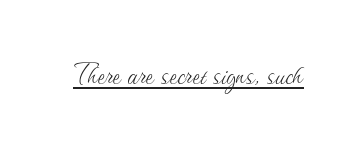
Q: Is the text bold? A: No.
Q: Is the text italic (slanted)? A: Yes.
Q: Is the text underlined? A: Yes.
Q: Is the spacing between letters normal or unusually wide? A: Normal.
Q: Width (condensed, normal, or wide)? A: Normal.
Q: Stroke contrast? A: Medium.
Q: x-height? A: Small.
Q: Monospaced? A: No.
